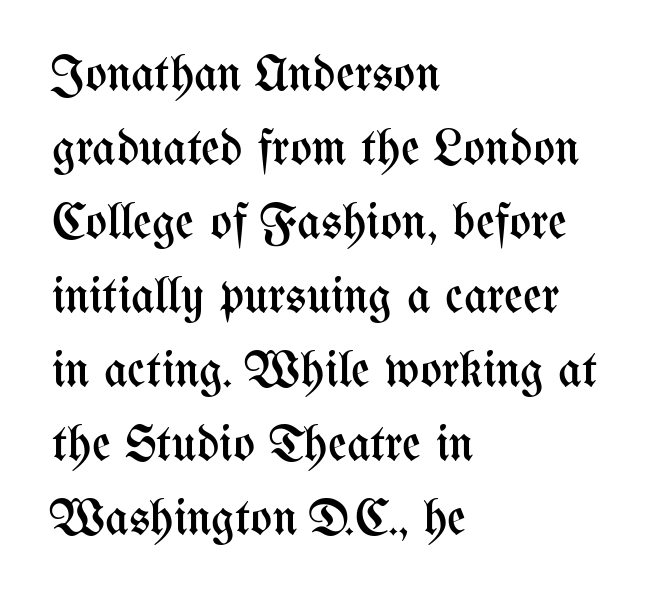
The image shows 51 px regular-weight, condensed type, upright; set left-aligned, normal line spacing (1.45x), normal letter spacing, not underlined; medium stroke contrast and a medium x-height.
